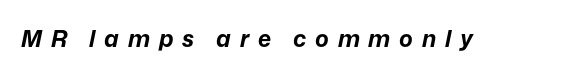
The typesetting leans heavy: a genuine bold. Compared with typical body copy, the letter spacing here is much looser. If you drew a line through each stem, it would be angled. Letters rest on an invisible, unmarked baseline.
